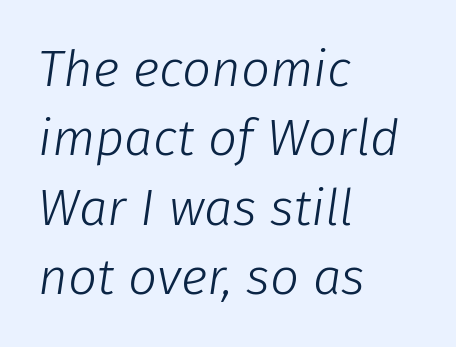
The gaps between neighbouring characters are ordinary and unremarkable. Stroke mass is kept to a normal reading level or below. Normally led — the rows are evenly, conventionally spaced. Here the designer chose a conventional face with non-uniform glyph widths. Plain, unruled lines of type.
